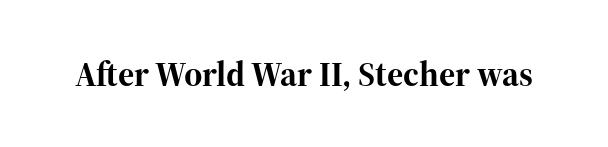
{"serif": "yes", "italic": "no", "bold": "yes", "weight": "bold", "width": "normal", "stroke_contrast": "high", "x_height": "medium", "monospaced": "no", "underline": "no", "letter_spacing": "normal", "letter_spacing_em": 0.0, "glyph_px": 35}
